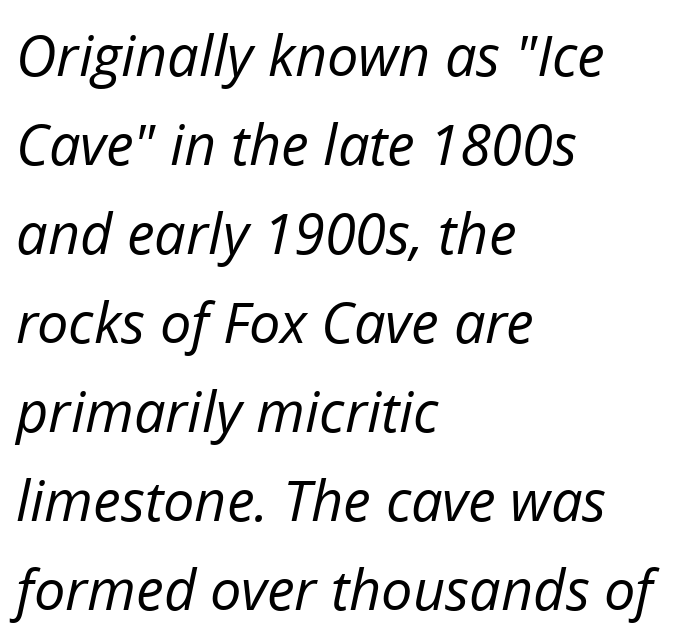
Spacing verdict: proportional, widths tailored to each character. Think standard paragraph weight, or any step lighter than that. Observe the ordinary spacing: letters are neighbours, not strangers. The passage shown stacks its lines at a standard gap. Line starts are locked; line ends wander. Lines of text with bare space underneath.
